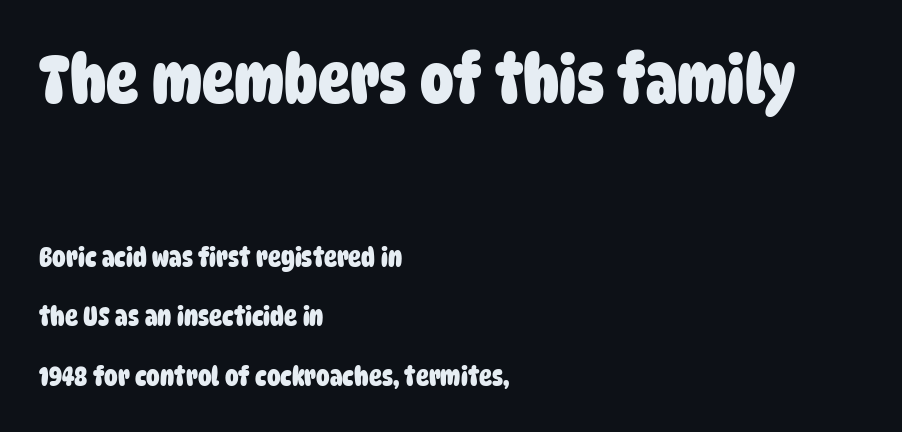
The characters display no serif detailing; their extremities are plain. Line spacing here is loose. Tracking here is standard; glyphs follow each other at the usual distance. Is this a fixed-width face? No — the glyphs have proportional, varying widths.
